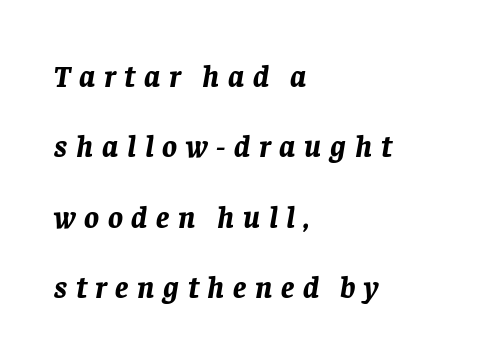
{"italic": "yes", "lean": "right", "slant_degrees": 8, "bold": "yes", "weight": "bold", "width": "normal", "stroke_contrast": "low", "x_height": "large", "monospaced": "no", "underline": "no", "align": "left", "line_spacing": "loose", "line_spacing_ratio": 2.27, "letter_spacing": "wide", "letter_spacing_em": 0.28, "glyph_px": 31}
